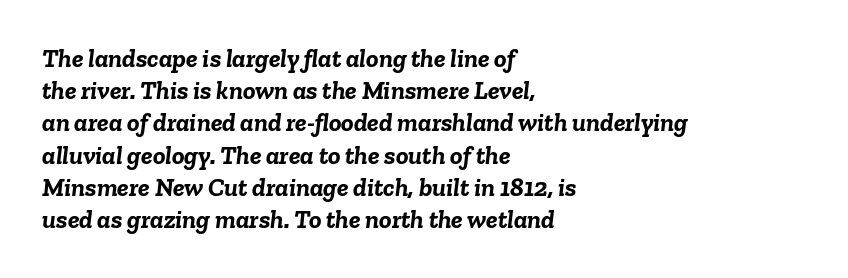
Q: Is the text bold? A: Yes.
Q: Is the text italic (slanted)? A: Yes, it leans right by about 6 degrees.
Q: Is the text underlined? A: No.
Q: How is the paragraph aligned? A: Left-aligned.
Q: Is the spacing between letters normal or unusually wide? A: Normal.
